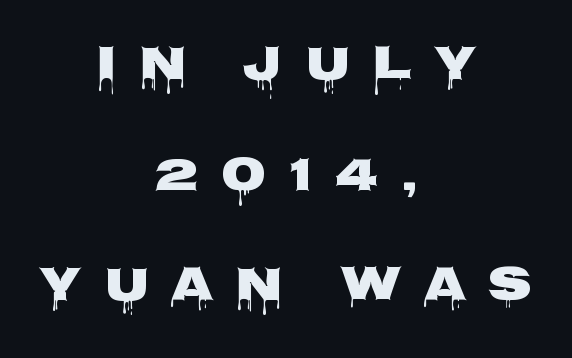
Q: Is the text italic (slanted)? A: No, it is upright.
Q: Is the typeface a serif or a sans-serif typeface? A: Sans-serif.
Q: Is the text underlined? A: No.
Q: How is the paragraph aligned? A: Centered.
Q: Is the spacing between letters normal or unusually wide? A: Unusually wide.
Q: Is the spacing between lines tight, normal or loose? A: Loose.
Q: Width (condensed, normal, or wide)? A: Wide.
Q: Stroke contrast? A: Low.
Q: x-height? A: Large.
Q: Monospaced? A: No.
